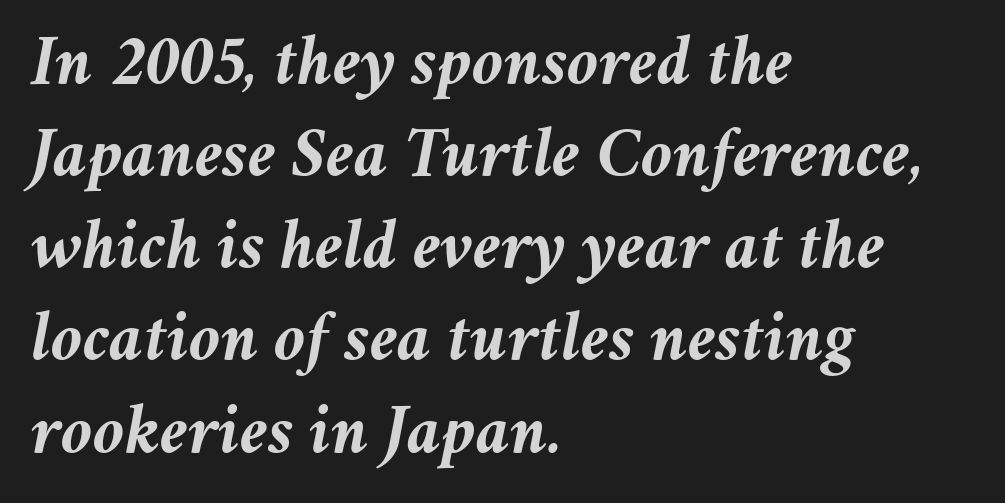
Q: Is the text bold? A: Yes.
Q: Is the text italic (slanted)? A: Yes, it leans right by about 11 degrees.
Q: Is the text underlined? A: No.
Q: How is the paragraph aligned? A: Left-aligned.
Q: Is the spacing between letters normal or unusually wide? A: Normal.
Q: Is the spacing between lines tight, normal or loose? A: Normal.
Q: Width (condensed, normal, or wide)? A: Normal.
Q: Stroke contrast? A: Medium.
Q: x-height? A: Medium.
Q: Monospaced? A: No.
